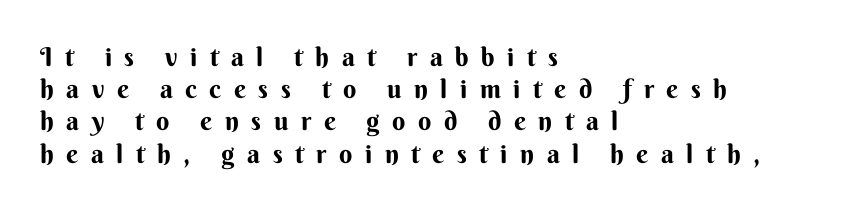
The image shows 26 px text type, upright; set left-aligned, line spacing 1.24x, unusually wide letter spacing (+0.48 em), not underlined.
